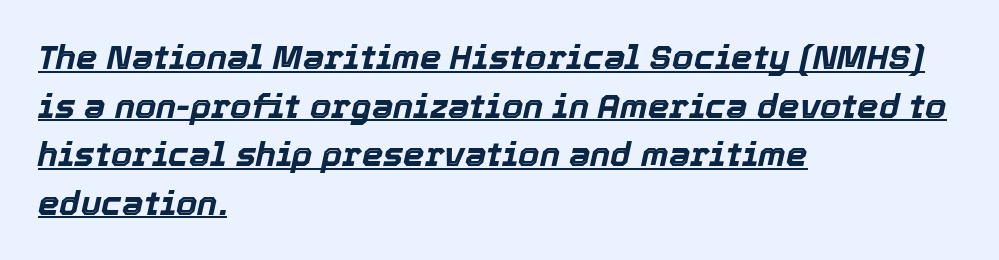
{"italic": "yes", "lean": "right", "slant_degrees": 12, "bold": "yes", "weight": "bold", "width": "normal", "x_height": "medium", "monospaced": "no", "underline": "yes", "align": "left", "line_spacing": "normal", "line_spacing_ratio": 1.43, "letter_spacing": "normal", "letter_spacing_em": 0.0, "glyph_px": 34}
